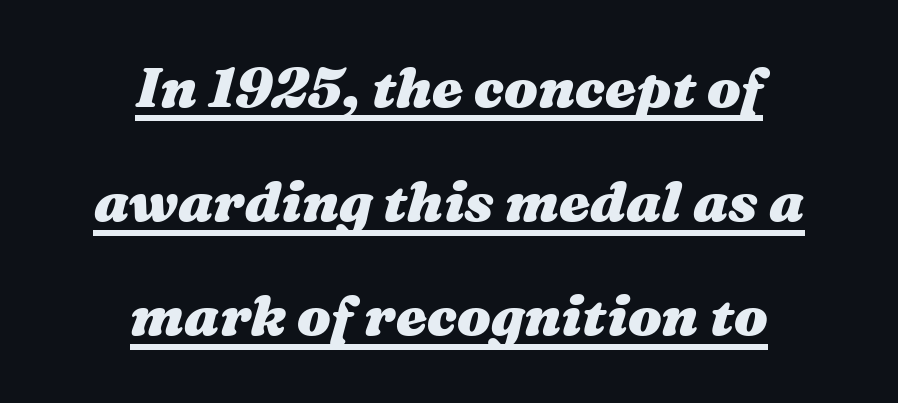
{"italic": "yes", "lean": "right", "slant_degrees": 16, "bold": "yes", "weight": "heavy", "width": "wide", "stroke_contrast": "medium", "x_height": "medium", "monospaced": "no", "underline": "yes", "align": "center", "line_spacing": "loose", "line_spacing_ratio": 2.04, "letter_spacing": "normal", "letter_spacing_em": 0.0, "glyph_px": 56}
